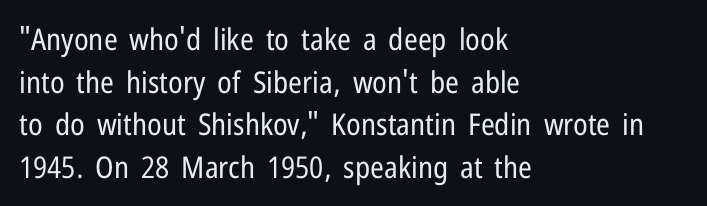
The image shows 30 px regular-weight, condensed sans-serif type, upright; set left-aligned, normal line spacing (1.42x), normal letter spacing, not underlined; low stroke contrast and a medium x-height.
